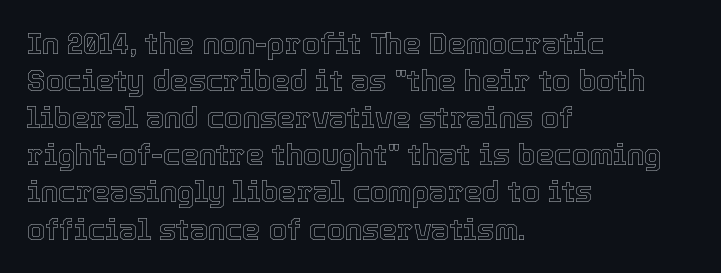
Q: Is the text italic (slanted)? A: No, it is upright.
Q: Is the text underlined? A: No.
Q: How is the paragraph aligned? A: Left-aligned.
Q: Is the spacing between letters normal or unusually wide? A: Normal.
Q: Is the spacing between lines tight, normal or loose? A: Normal.
Q: Width (condensed, normal, or wide)? A: Normal.
Q: x-height? A: Medium.
Q: Monospaced? A: No.
